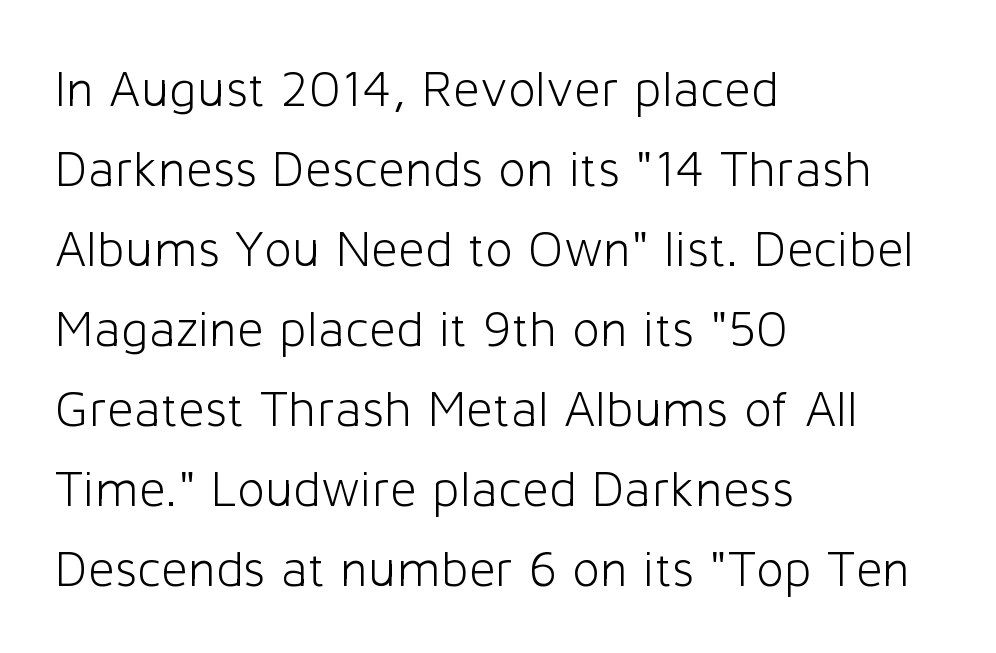
A typesetter would call this leading conventional body-copy spacing. Observe the ordinary spacing: letters are neighbours, not strangers. A typesetter would label this face a sans. Each line starts at the same left margin while the right side varies. The rendering uses natural spacing where letterforms have individual widths. The zone under the glyphs is completely vacant.
